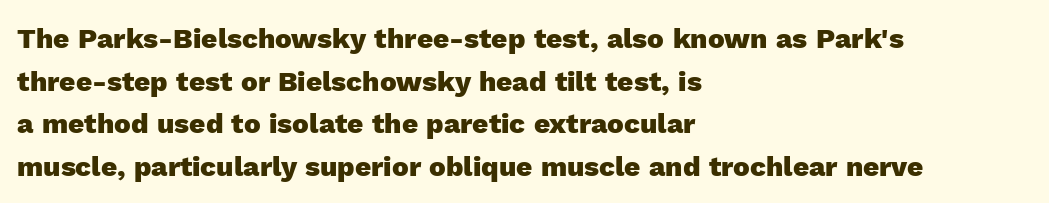
You could not count columns in this text — the font is proportionally spaced. Rows of type keep a routine distance in the vertical direction. Nope, not italic — everything's standing straight. The face used here is rendered with its standard letterfit. Just letters on the line, the space beneath them empty. The letters are bold, with thick, heavy strokes.
